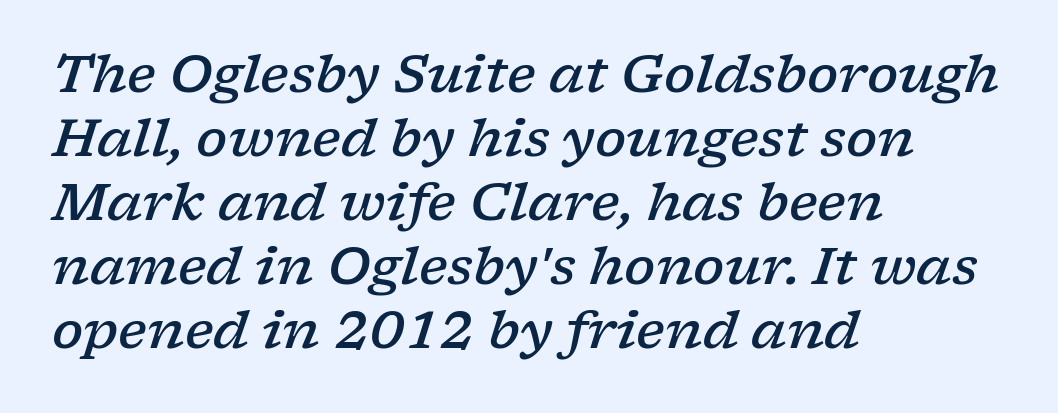
The image shows 52 px semibold, wide serif type, italic (leaning right); set left-aligned, line spacing 1.23x, normal letter spacing, not underlined; low stroke contrast and a medium x-height.
